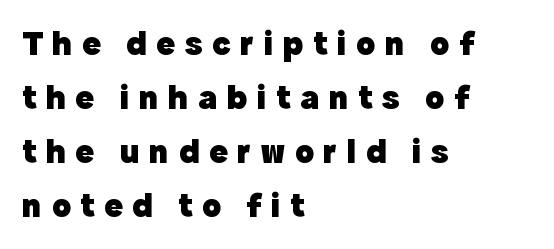
Q: Is the text bold? A: Yes.
Q: Is the text italic (slanted)? A: No, it is upright.
Q: Is the typeface a serif or a sans-serif typeface? A: Sans-serif.
Q: Is the text underlined? A: No.
Q: How is the paragraph aligned? A: Left-aligned.
Q: Is the spacing between letters normal or unusually wide? A: Unusually wide.
Q: Is the spacing between lines tight, normal or loose? A: Normal.
Q: Width (condensed, normal, or wide)? A: Normal.
Q: x-height? A: Medium.
Q: Monospaced? A: No.
